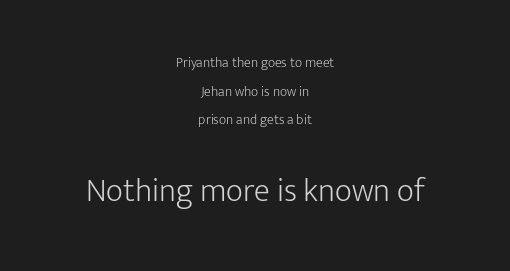
The image shows 33 px light sans-serif type, upright; set centered, loose line spacing (2.05x), normal letter spacing, not underlined; the second (bottom) block is 2.36x larger; low stroke contrast and a medium x-height.
